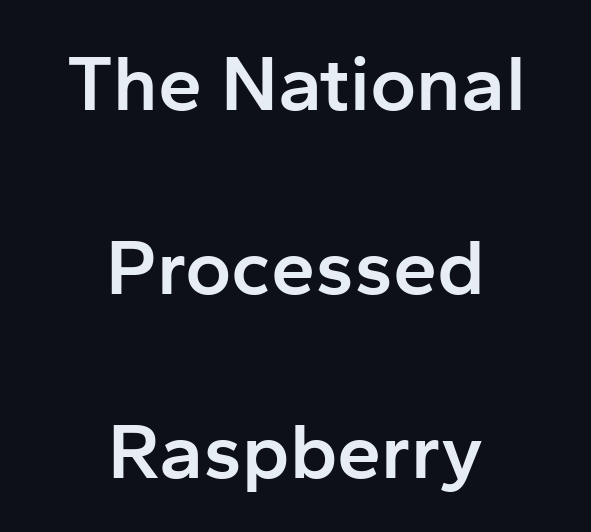
{"serif": "no", "italic": "no", "bold": "semi", "weight": "semibold", "width": "normal", "stroke_contrast": "low", "x_height": "medium", "monospaced": "no", "underline": "no", "align": "center", "line_spacing": "loose", "line_spacing_ratio": 2.33, "letter_spacing": "normal", "letter_spacing_em": 0.0, "glyph_px": 79}
